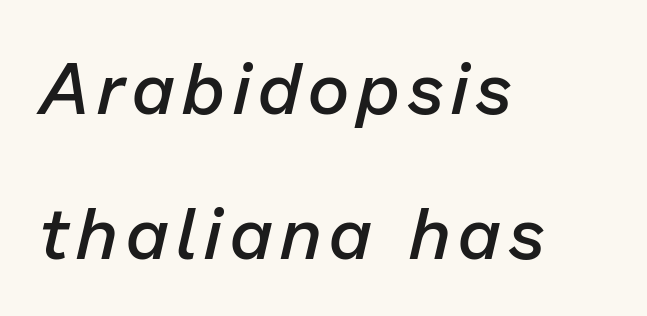
The image shows 72 px semibold type, italic (leaning right); set left-aligned, loose line spacing (2.02x), not underlined; low stroke contrast and a medium x-height.
